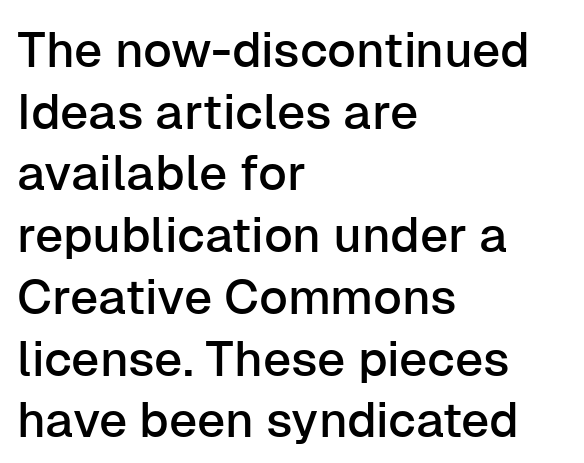
Each word holds together tightly as a unit, with standard inter-letter gaps. Here the designer chose a conventional face with non-uniform glyph widths. Check the space under the baseline: it is left empty. Serifs: no, the terminals of the letterforms are clean. The typesetter chose a ragged-right arrangement here.
